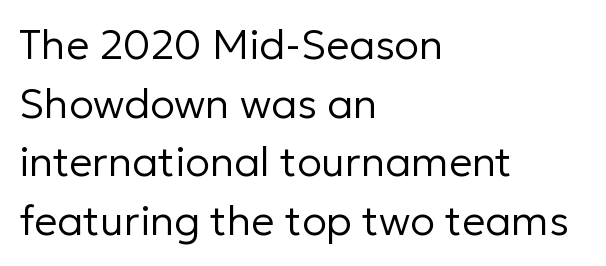
The typesetter chose a ragged-right arrangement here. The passage shown is typeset with a sans-serif family. Stems and bowls with no extra thickness — not bold. Letters rest on an invisible, unmarked baseline. Style check: upright.
